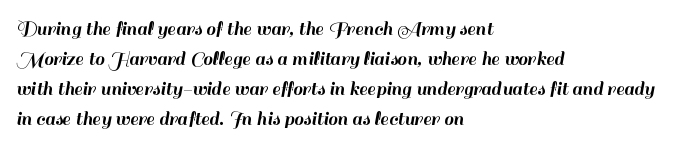
The gaps between neighbouring characters are ordinary and unremarkable. This rendering uses left alignment, leaving the right contour irregular. Horizontal bands of white between lines are of average thickness. The strip under each line holds only bare page.
